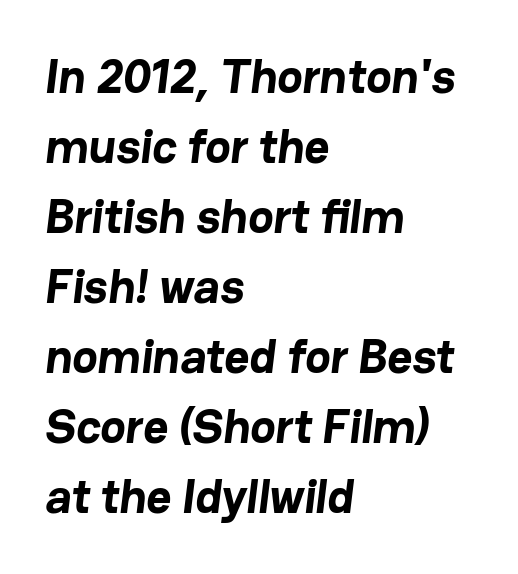
In CSS terms this would be text-align: left. Any mark beneath the type? The region is blank. Standard letterfit; no display-style spreading of the glyphs. If you measured baseline to baseline, you'd find a middling distance. Note the varied advance widths — an 'i' is clearly narrower than an 'm'.
